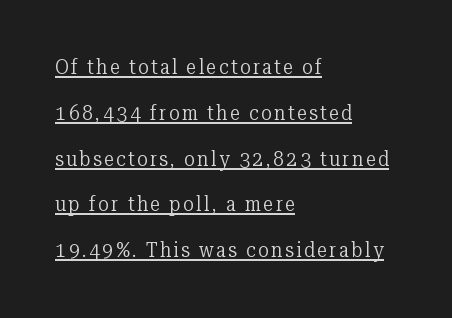
The image shows 20 px text type, upright; set left-aligned, loose line spacing (2.29x), underlined.
